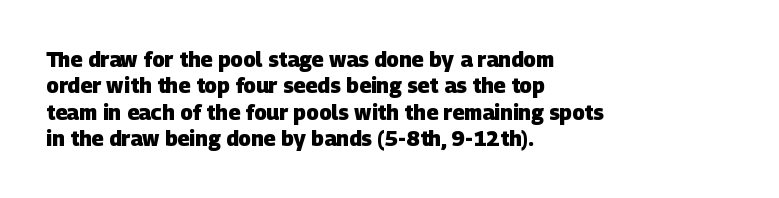
{"bold": "yes", "underline": "no", "align": "left", "line_spacing": "normal", "line_spacing_ratio": 1.26, "letter_spacing": "normal", "letter_spacing_em": 0.0, "glyph_px": 21}
